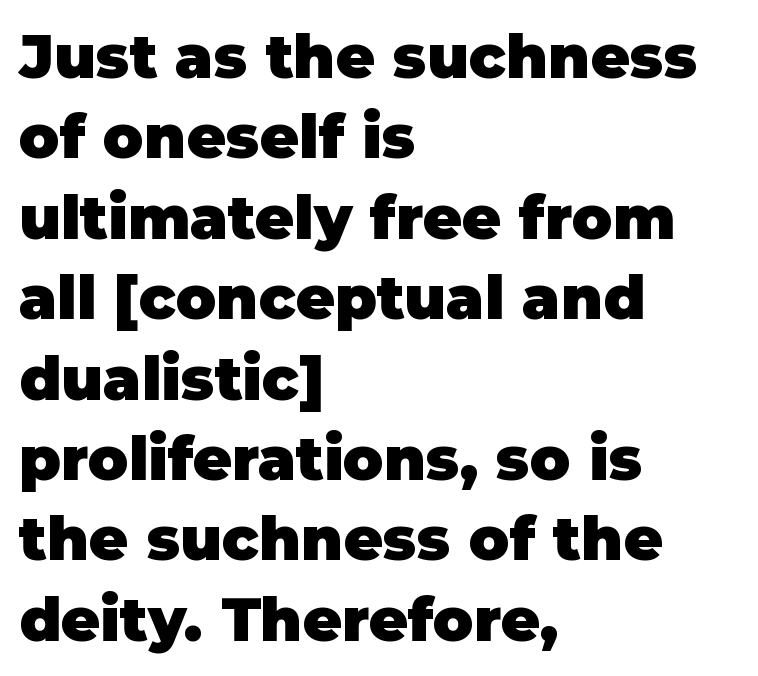
The image shows 60 px heavy sans-serif type, upright; set left-aligned, normal line spacing (1.34x), normal letter spacing, not underlined; low stroke contrast and a large x-height.
